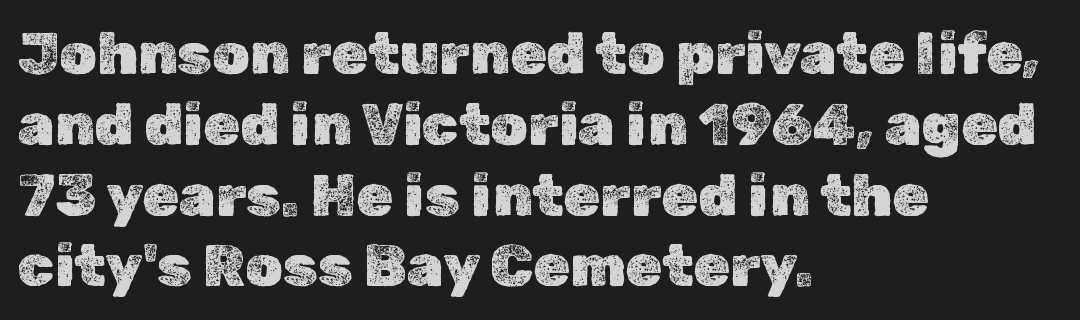
The passage is arranged the way most books set body copy — flush left. Any mark beneath the type? The region is blank. The passage shown is typed in a proportional face where columns would drift. The horizontal fit of the characters is conventional and even.
